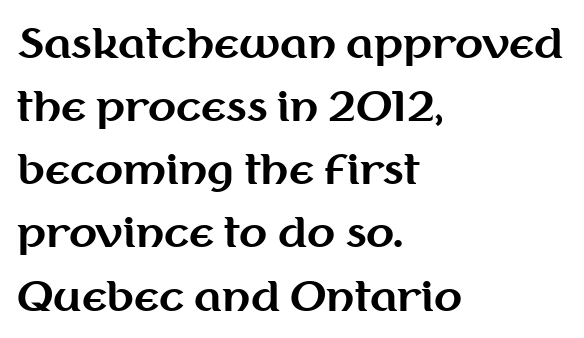
Vertical spacing — default. This is sans-serif lettering, the kind often seen on screens and signage. Posture: upright roman. Notice how the passage keeps a crisp vertical edge on the left only. Default kerning and tracking; the words read as compact shapes. Strong, thick strokes mark this as bold type.
